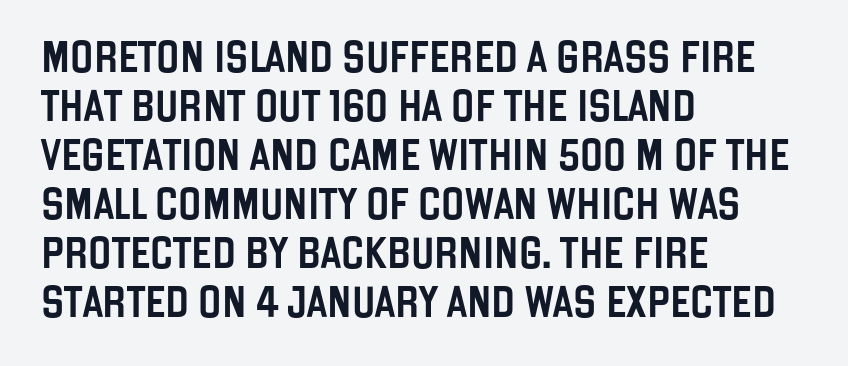
Q: Is the text italic (slanted)? A: No, it is upright.
Q: Is the typeface a serif or a sans-serif typeface? A: Sans-serif.
Q: Is the text underlined? A: No.
Q: How is the paragraph aligned? A: Left-aligned.
Q: Is the spacing between letters normal or unusually wide? A: Normal.
Q: Is the spacing between lines tight, normal or loose? A: Normal.
Q: Width (condensed, normal, or wide)? A: Condensed.
Q: Stroke contrast? A: Low.
Q: x-height? A: Large.
Q: Monospaced? A: No.
